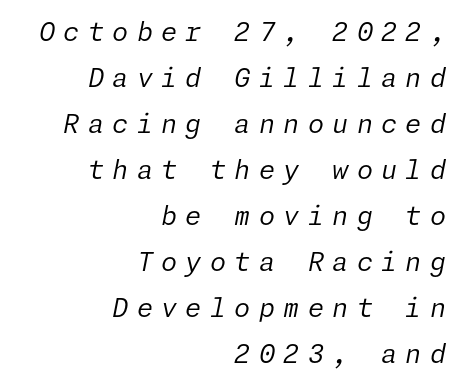
The image shows 26 px text type, italic (leaning right); set right-aligned, line spacing 1.77x, unusually wide letter spacing (+0.32 em), not underlined.
